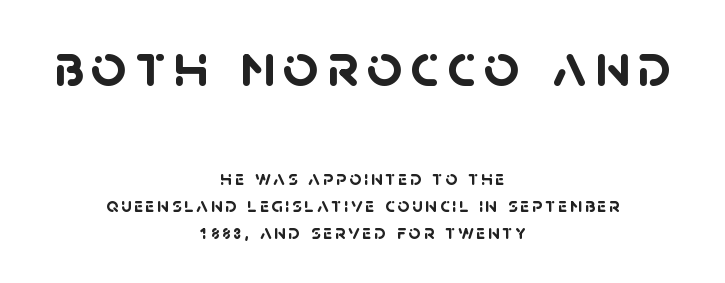
{"serif": "no", "bold": "yes", "weight": "semibold", "width": "normal", "stroke_contrast": "low", "x_height": "large", "monospaced": "no", "underline": "no", "align": "center", "line_spacing": "normal", "line_spacing_ratio": 1.28, "larger_block": "first", "size_ratio": 2.95, "glyph_px": 62}
